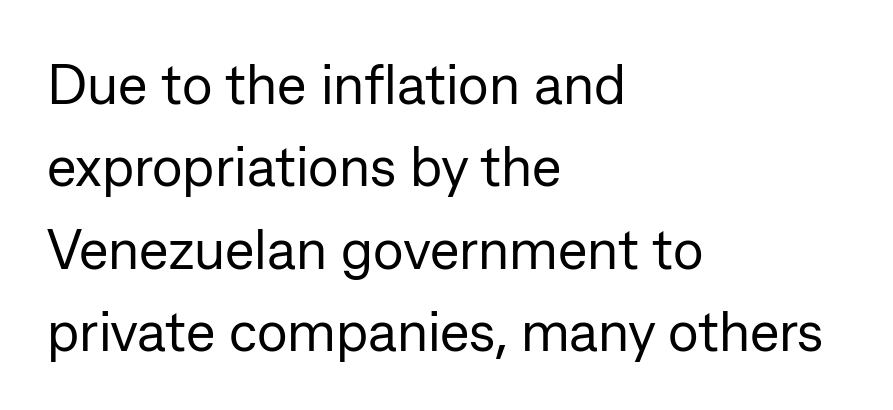
The image shows 56 px regular-weight sans-serif type, upright; set left-aligned, normal line spacing (1.47x), normal letter spacing, not underlined; low stroke contrast and a medium x-height.
